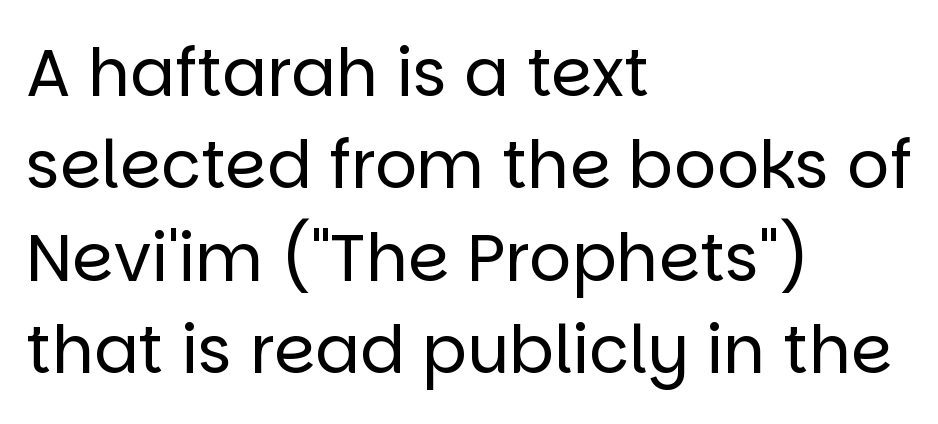
The image shows 66 px regular-weight sans-serif type, upright; set left-aligned, normal line spacing (1.4x), normal letter spacing, not underlined; low stroke contrast and a large x-height.
